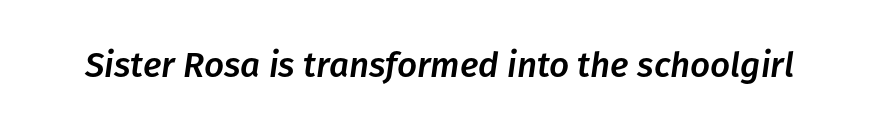
Slant detected: the letters are inclined. This sample has the flowing, uneven cadence of proportional lettering. No extra tracking has been applied to these lines. Unmarked baselines from the first word to the last.
